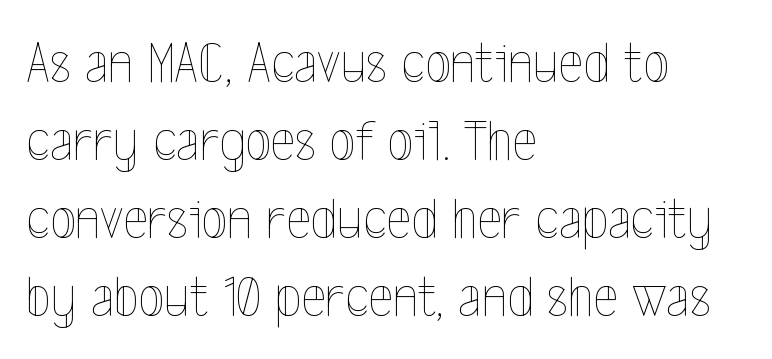
The image shows 60 px thin, condensed type, upright; set left-aligned, normal line spacing (1.3x), normal letter spacing, not underlined; a medium x-height.
